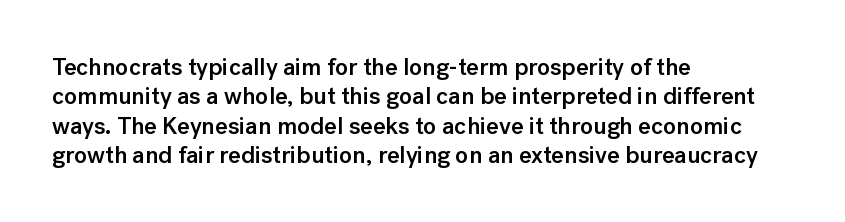
Q: Is the text bold? A: Semi-bold.
Q: Is the text italic (slanted)? A: No, it is upright.
Q: Is the text underlined? A: No.
Q: How is the paragraph aligned? A: Left-aligned.
Q: Is the spacing between letters normal or unusually wide? A: Normal.
